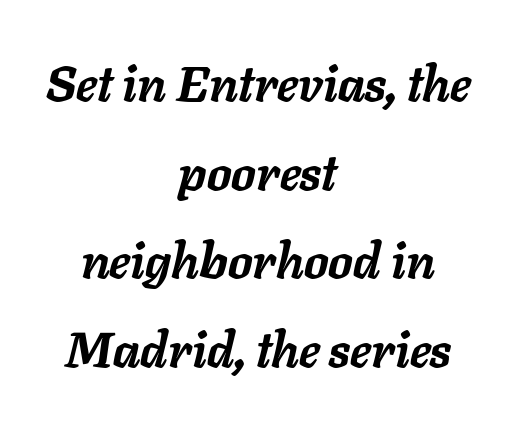
Q: Is the text bold? A: Yes.
Q: Is the text italic (slanted)? A: Yes, it leans right by about 11 degrees.
Q: Is the text underlined? A: No.
Q: How is the paragraph aligned? A: Centered.
Q: Is the spacing between letters normal or unusually wide? A: Normal.
Q: Width (condensed, normal, or wide)? A: Normal.
Q: Stroke contrast? A: Low.
Q: x-height? A: Medium.
Q: Monospaced? A: No.
